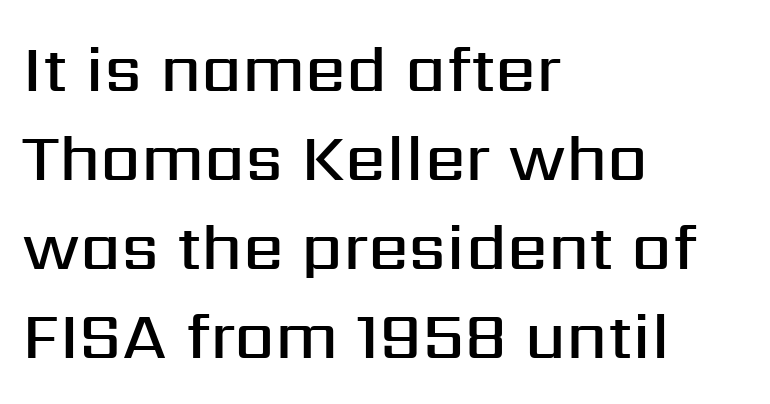
{"serif": "no", "italic": "no", "bold": "semi", "weight": "semibold", "width": "normal", "stroke_contrast": "medium", "x_height": "medium", "monospaced": "no", "underline": "no", "align": "left", "line_spacing": "normal", "line_spacing_ratio": 1.37, "letter_spacing": "normal", "letter_spacing_em": 0.0, "glyph_px": 65}
